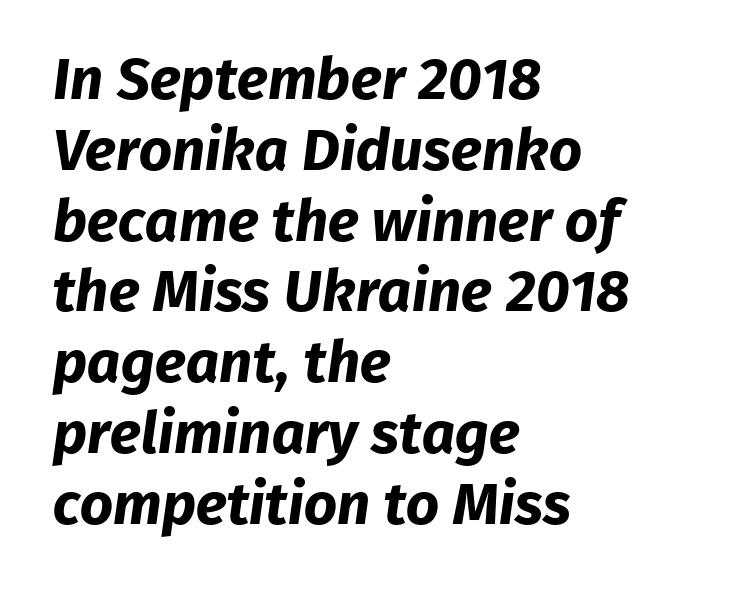
Q: Is the text bold? A: Yes.
Q: Is the typeface a serif or a sans-serif typeface? A: Sans-serif.
Q: Is the text underlined? A: No.
Q: How is the paragraph aligned? A: Left-aligned.
Q: Is the spacing between letters normal or unusually wide? A: Normal.
Q: Width (condensed, normal, or wide)? A: Normal.
Q: Stroke contrast? A: Low.
Q: x-height? A: Medium.
Q: Monospaced? A: No.
